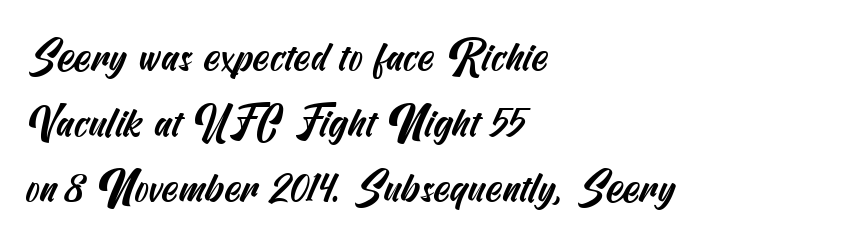
Regular leading. Is this a sans? Yes — the strokes have no serifs. Quick note: underline off. All the whitespace from short lines collects on the right. The type is set solid horizontally, with unmodified tracking.
